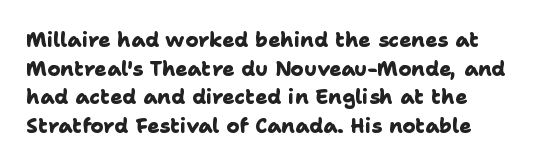
The lines sit at an ordinary, default distance from one another. These lines keep a tight, regular rhythm from letter to letter. How heavy is the stroke? Heavy — this is a bold. Clear beneath every line of the passage. Compared with a centered layout, this one pins lines to the left instead.
